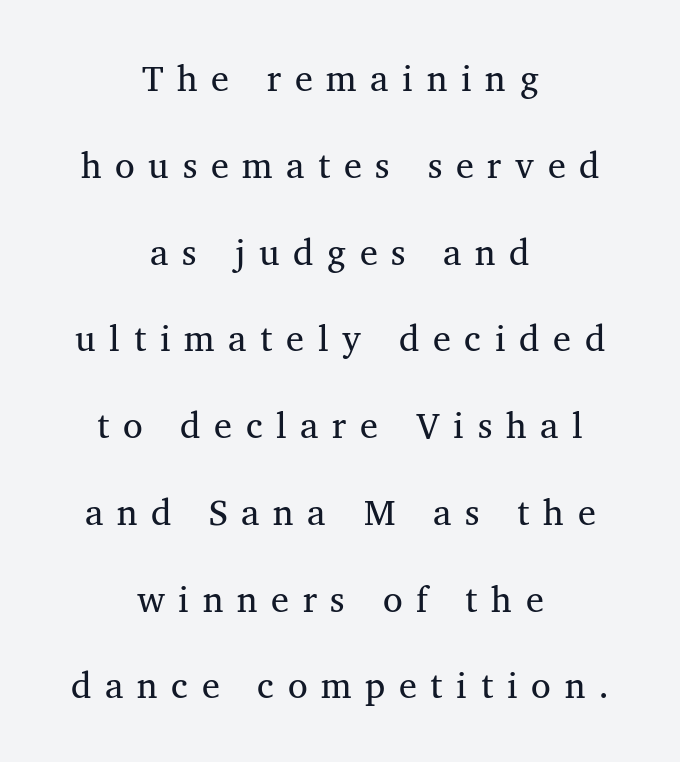
The image shows 36 px regular-weight serif type, upright; set centered, loose line spacing (2.41x), unusually wide letter spacing (+0.38 em), not underlined; medium stroke contrast and a medium x-height.
